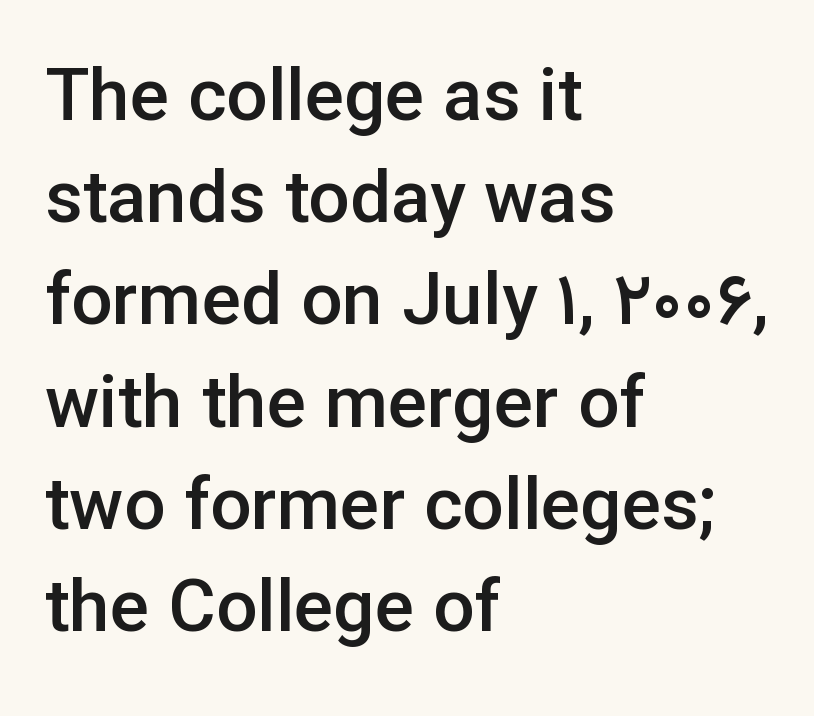
{"serif": "no", "italic": "no", "bold": "semi", "weight": "semibold", "width": "normal", "stroke_contrast": "low", "x_height": "medium", "monospaced": "no", "underline": "no", "align": "left", "line_spacing": "normal", "line_spacing_ratio": 1.4, "letter_spacing": "normal", "letter_spacing_em": 0.0, "glyph_px": 73}
